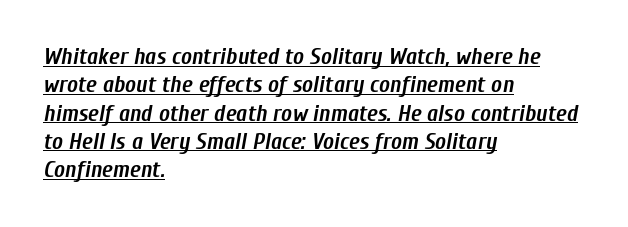
Q: Is the text bold? A: Yes.
Q: Is the text italic (slanted)? A: Yes, it leans right by about 10 degrees.
Q: Is the text underlined? A: Yes.
Q: How is the paragraph aligned? A: Left-aligned.
Q: Is the spacing between letters normal or unusually wide? A: Normal.
